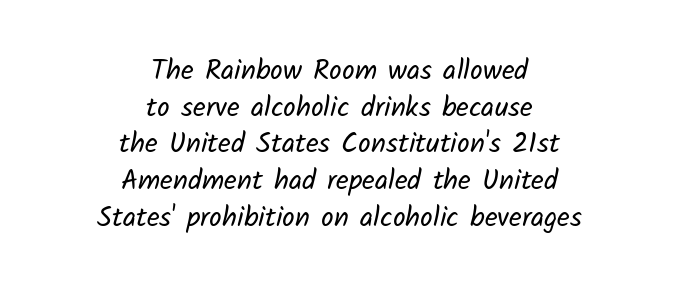
Q: Is the text bold? A: No.
Q: Is the typeface a serif or a sans-serif typeface? A: Sans-serif.
Q: Is the text underlined? A: No.
Q: How is the paragraph aligned? A: Centered.
Q: Is the spacing between letters normal or unusually wide? A: Normal.
Q: Is the spacing between lines tight, normal or loose? A: Normal.
Q: Width (condensed, normal, or wide)? A: Normal.
Q: Stroke contrast? A: Low.
Q: x-height? A: Medium.
Q: Monospaced? A: No.
